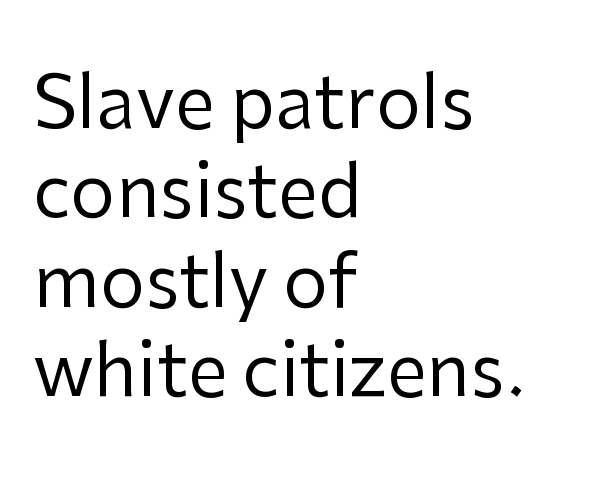
Q: Is the text bold? A: No.
Q: Is the text italic (slanted)? A: No, it is upright.
Q: Is the typeface a serif or a sans-serif typeface? A: Sans-serif.
Q: Is the text underlined? A: No.
Q: How is the paragraph aligned? A: Left-aligned.
Q: Is the spacing between letters normal or unusually wide? A: Normal.
Q: Width (condensed, normal, or wide)? A: Normal.
Q: Stroke contrast? A: Low.
Q: x-height? A: Medium.
Q: Monospaced? A: No.
